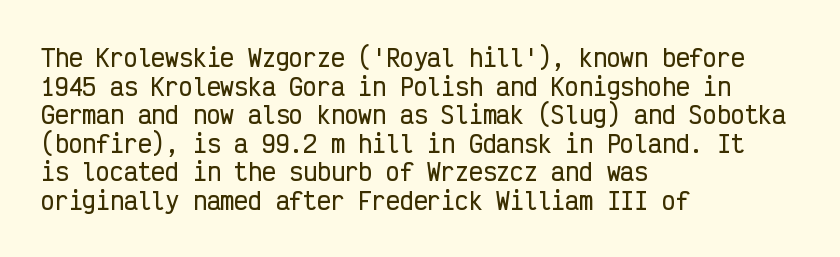
Each line starts at the same left margin while the right side varies. This sample uses plain, unmodified letter spacing. Only glyphs here, with clear space below each row. The letters stand upright; this is a roman face.
